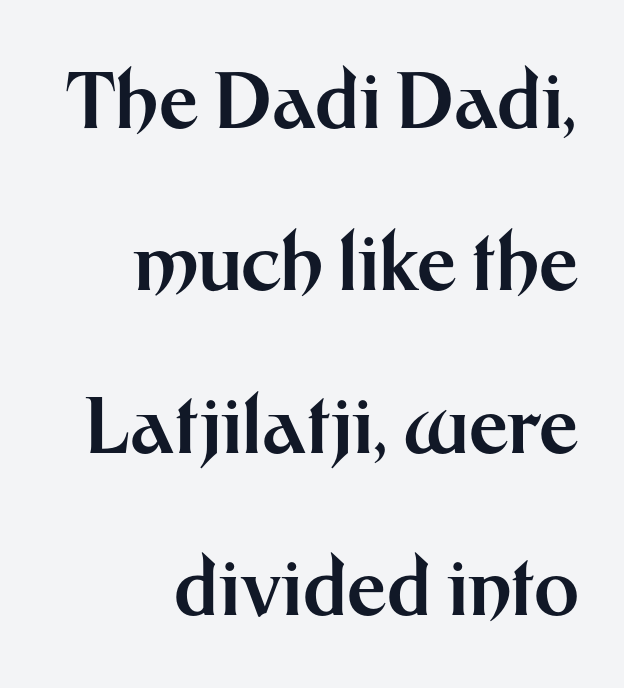
{"serif": "no", "italic": "no", "bold": "yes", "weight": "bold", "width": "normal", "stroke_contrast": "medium", "x_height": "medium", "monospaced": "no", "underline": "no", "align": "right", "line_spacing": "loose", "line_spacing_ratio": 2.11, "letter_spacing": "normal", "letter_spacing_em": 0.0, "glyph_px": 77}
